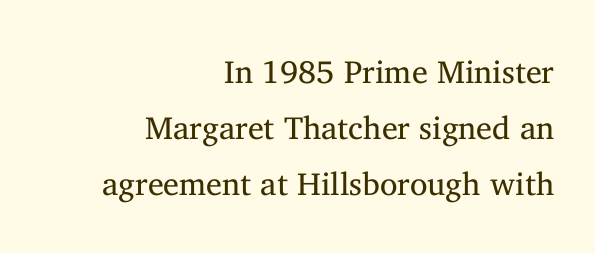
The image shows 32 px regular-weight serif type, upright; set right-aligned, line spacing 1.75x, normal letter spacing, not underlined; medium stroke contrast and a medium x-height.
